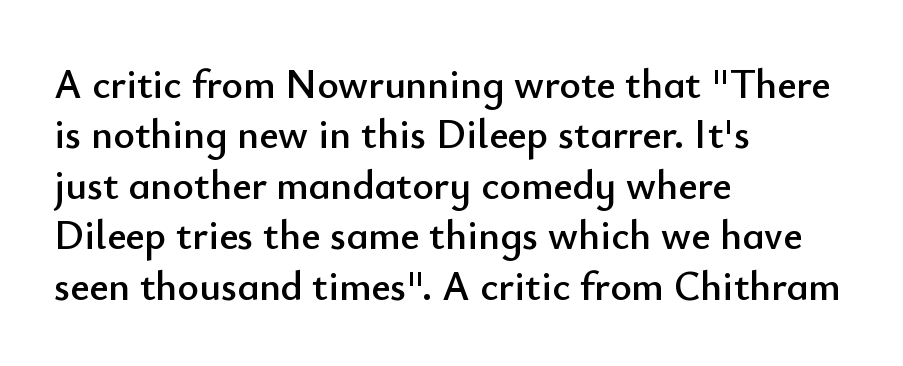
{"serif": "no", "italic": "no", "width": "normal", "stroke_contrast": "low", "x_height": "small", "monospaced": "no", "underline": "no", "align": "left", "line_spacing_ratio": 1.23, "letter_spacing": "normal", "letter_spacing_em": 0.0, "glyph_px": 41}
